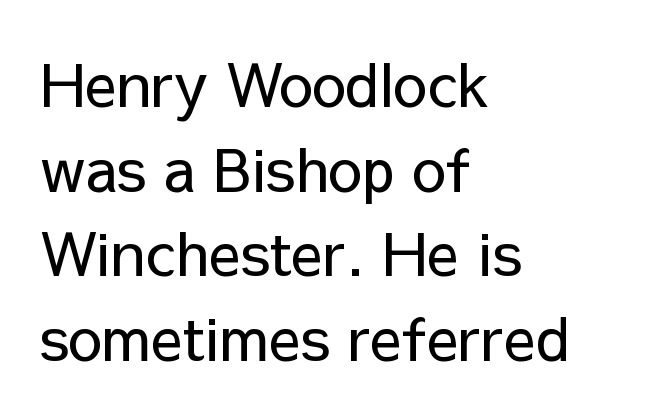
The image shows 60 px regular-weight sans-serif type, upright; set left-aligned, normal line spacing (1.41x), normal letter spacing, not underlined; low stroke contrast and a medium x-height.
